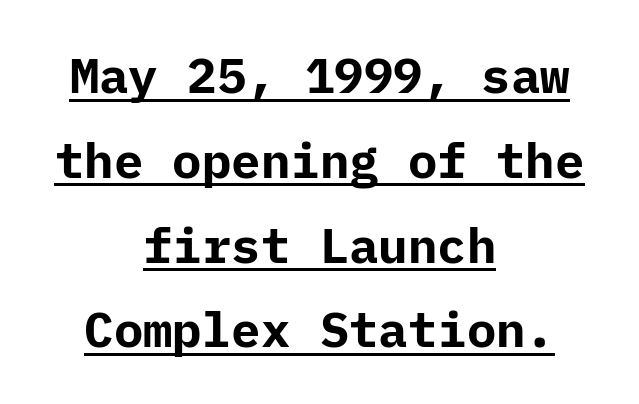
Students, note that the glyphs here touch the page at normal intervals. The characters display no serif detailing; their extremities are plain. Heavy-handed strokes throughout: this text is bold. Neither beginnings nor endings align; midpoints do.
